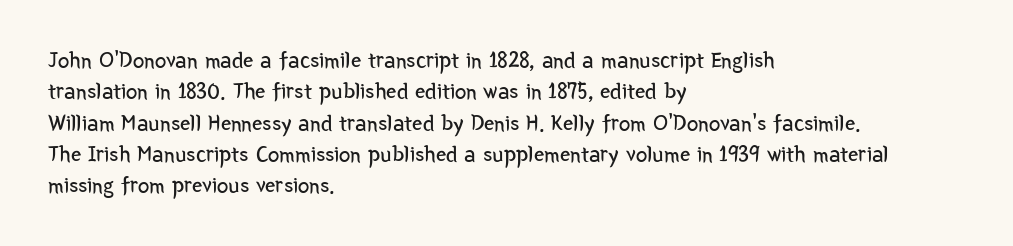
The image shows 23 px text type, upright; set left-aligned, normal line spacing (1.36x), normal letter spacing, not underlined.
